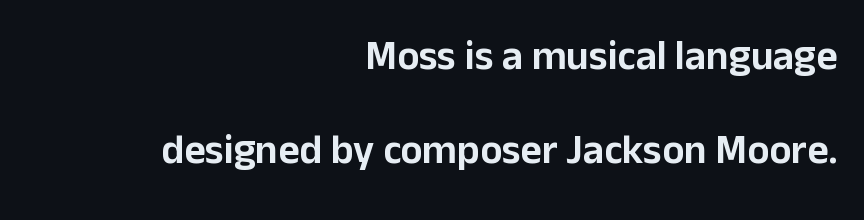
The image shows 41 px sans-serif type, upright; set right-aligned, loose line spacing (2.3x), normal letter spacing, not underlined; low stroke contrast and a medium x-height.
